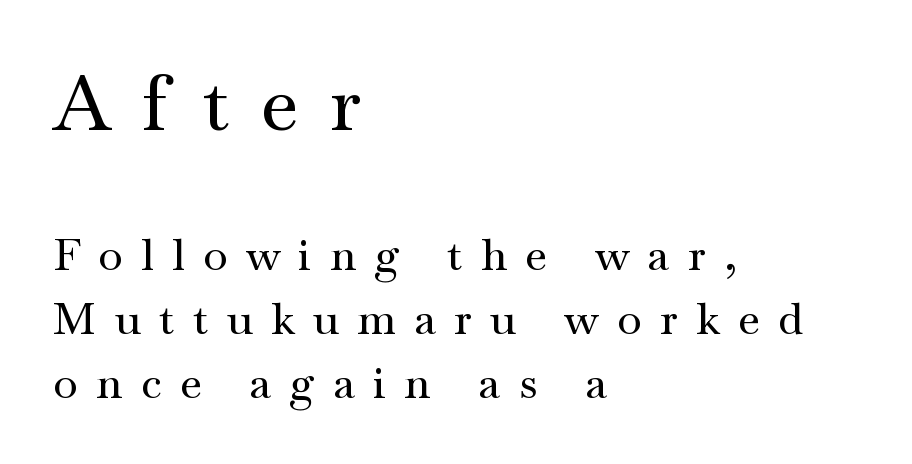
{"serif": "yes", "italic": "no", "width": "wide", "stroke_contrast": "medium", "x_height": "small", "monospaced": "no", "underline": "no", "align": "left", "line_spacing": "normal", "line_spacing_ratio": 1.45, "letter_spacing": "wide", "letter_spacing_em": 0.42, "larger_block": "first", "size_ratio": 1.75, "glyph_px": 77}
